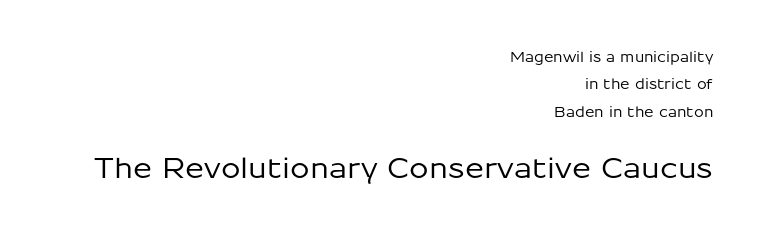
Q: Is the text italic (slanted)? A: No, it is upright.
Q: Is the typeface a serif or a sans-serif typeface? A: Sans-serif.
Q: Is the text underlined? A: No.
Q: How is the paragraph aligned? A: Right-aligned.
Q: Is the spacing between letters normal or unusually wide? A: Normal.
Q: Is the spacing between lines tight, normal or loose? A: Loose.
Q: Which block of text is set in a larger size, the first (top) or the second (bottom)? A: The second (bottom) one.
Q: Width (condensed, normal, or wide)? A: Normal.
Q: Stroke contrast? A: Low.
Q: x-height? A: Medium.
Q: Monospaced? A: No.
